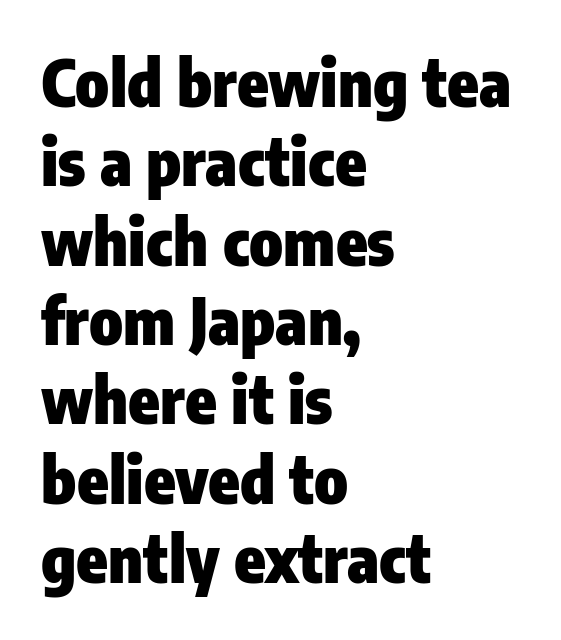
{"serif": "no", "italic": "no", "bold": "yes", "weight": "heavy", "width": "condensed", "stroke_contrast": "low", "x_height": "medium", "monospaced": "no", "underline": "no", "align": "left", "line_spacing_ratio": 1.24, "letter_spacing": "normal", "letter_spacing_em": 0.0, "glyph_px": 64}
